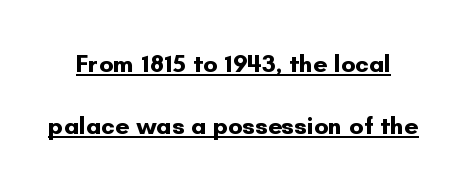
If you drew a line through each stem, it would be perfectly vertical. Caption: standard tracking, unaltered. Each new line begins a long way beneath the previous one. Each line of the rendering has a horizontal stroke beneath the glyphs. The rendering uses a bold face; every stroke is thick and dark.
